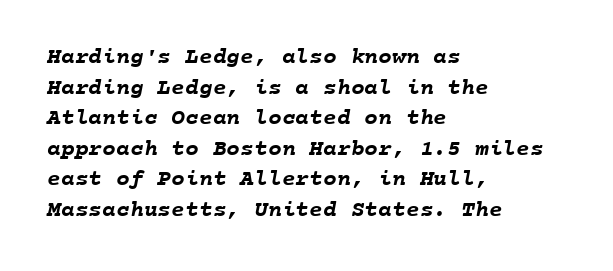
Q: Is the text bold? A: Yes.
Q: Is the text underlined? A: No.
Q: How is the paragraph aligned? A: Left-aligned.
Q: Is the spacing between letters normal or unusually wide? A: Normal.
Q: Is the spacing between lines tight, normal or loose? A: Normal.
